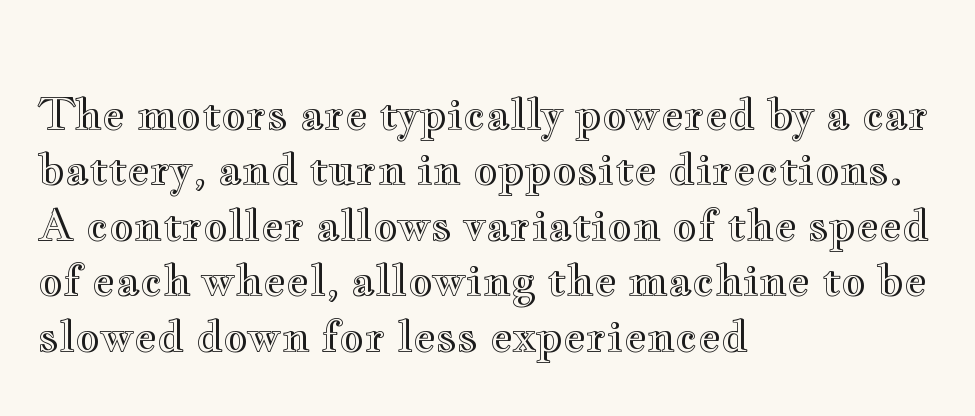
{"italic": "no", "width": "wide", "x_height": "small", "monospaced": "no", "underline": "no", "align": "left", "line_spacing": "normal", "line_spacing_ratio": 1.29, "letter_spacing": "normal", "letter_spacing_em": 0.0, "glyph_px": 43}
